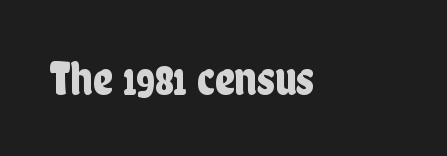
Q: Is the text italic (slanted)? A: No, it is upright.
Q: Is the typeface a serif or a sans-serif typeface? A: Sans-serif.
Q: Is the text underlined? A: No.
Q: Is the spacing between letters normal or unusually wide? A: Normal.
Q: Width (condensed, normal, or wide)? A: Condensed.
Q: Stroke contrast? A: Low.
Q: x-height? A: Medium.
Q: Monospaced? A: No.
